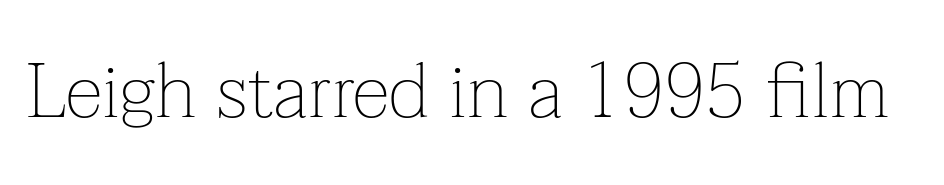
The image shows 77 px thin serif type, upright; set normal letter spacing, not underlined; low stroke contrast and a medium x-height.
